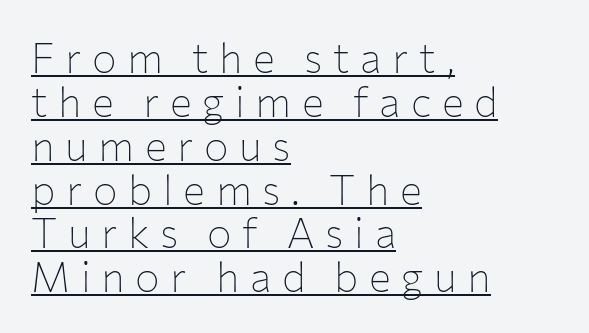
Q: Is the text bold? A: No.
Q: Is the text italic (slanted)? A: No, it is upright.
Q: Is the typeface a serif or a sans-serif typeface? A: Sans-serif.
Q: Is the text underlined? A: Yes.
Q: How is the paragraph aligned? A: Left-aligned.
Q: Is the spacing between letters normal or unusually wide? A: Unusually wide.
Q: Is the spacing between lines tight, normal or loose? A: Tight.
Q: Width (condensed, normal, or wide)? A: Normal.
Q: Stroke contrast? A: Low.
Q: x-height? A: Medium.
Q: Monospaced? A: No.
